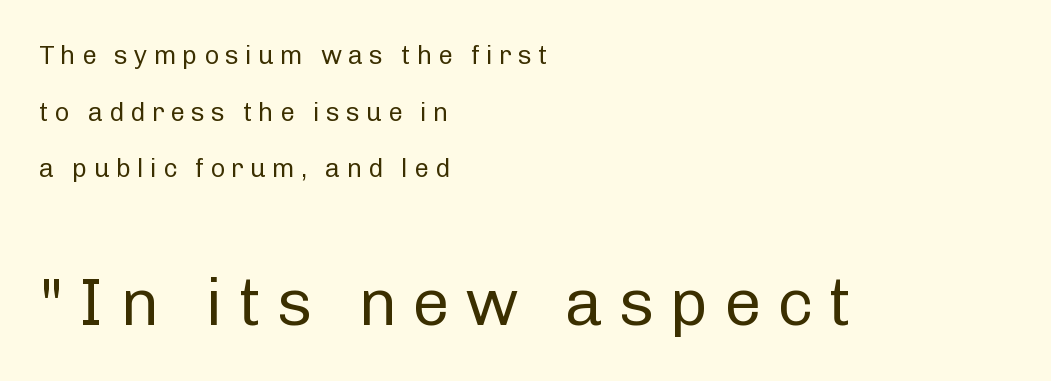
The image shows 66 px regular-weight sans-serif type, upright; set left-aligned, loose line spacing (2.18x), unusually wide letter spacing (+0.23 em), not underlined; the second (bottom) block is 2.54x larger; low stroke contrast and a medium x-height.
